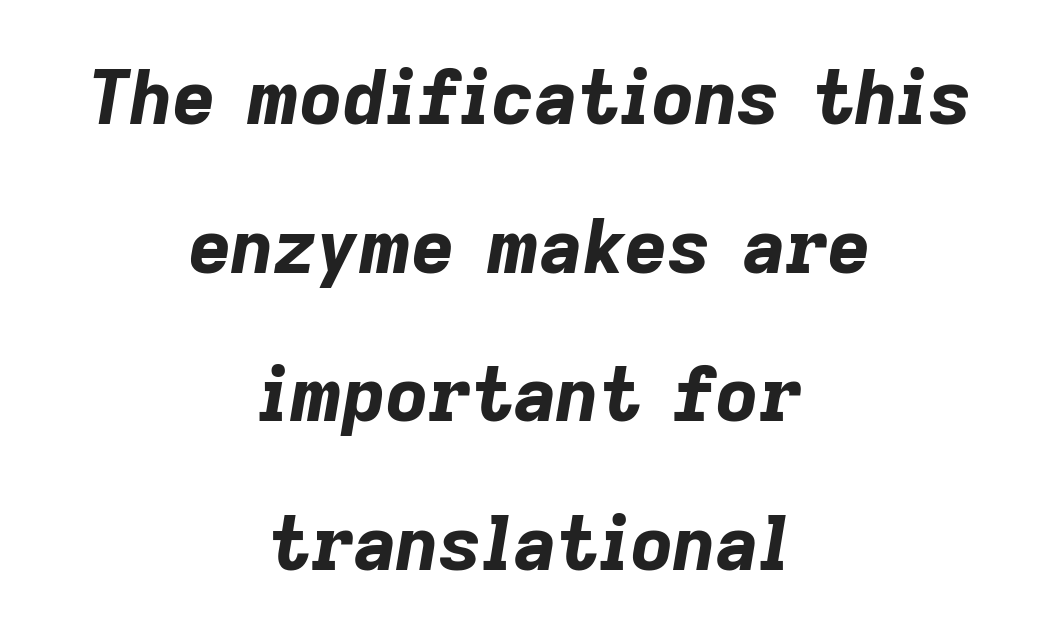
The face used here is proportionally spaced, like ordinary book or web type. Lines of text with bare space underneath. These lines carry a lot of weight — the face is fully bold. The rendering positions every line midway between the sides. A great deal of white space separates one row of letters from the next. There's an unmistakable incline to the writing here.
